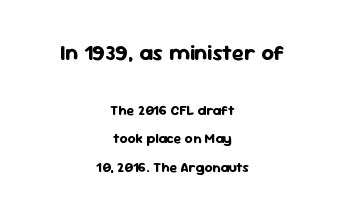
Q: Is the text bold? A: Yes.
Q: Is the text italic (slanted)? A: No, it is upright.
Q: Is the text underlined? A: No.
Q: How is the paragraph aligned? A: Centered.
Q: Is the spacing between letters normal or unusually wide? A: Normal.
Q: Is the spacing between lines tight, normal or loose? A: Loose.
Q: Which block of text is set in a larger size, the first (top) or the second (bottom)? A: The first (top) one.
